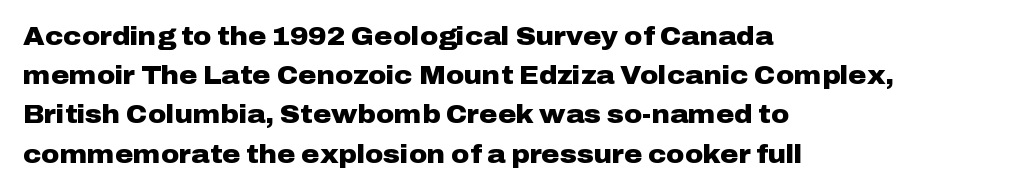
{"italic": "no", "bold": "yes", "underline": "no", "align": "left", "line_spacing": "normal", "line_spacing_ratio": 1.57, "letter_spacing": "normal", "letter_spacing_em": 0.0, "glyph_px": 25}
